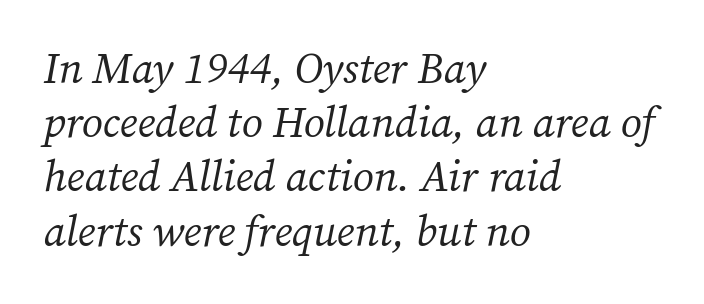
Q: Is the text bold? A: No.
Q: Is the text italic (slanted)? A: Yes, it leans right by about 12 degrees.
Q: Is the typeface a serif or a sans-serif typeface? A: Serif.
Q: Is the text underlined? A: No.
Q: How is the paragraph aligned? A: Left-aligned.
Q: Is the spacing between letters normal or unusually wide? A: Normal.
Q: Is the spacing between lines tight, normal or loose? A: Normal.
Q: Width (condensed, normal, or wide)? A: Normal.
Q: Stroke contrast? A: Medium.
Q: x-height? A: Medium.
Q: Monospaced? A: No.
